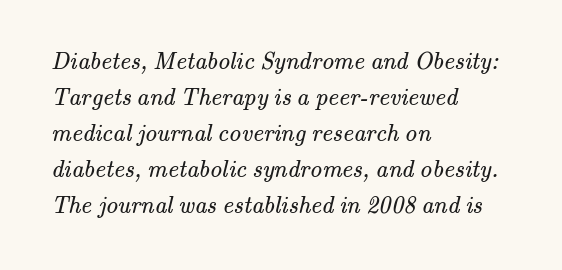
The characters are drawn with everyday or finer stroke widths. This sample is left-justified, so line endings fall wherever the words run out. Successive baselines arrive at the customary interval. Short note: letters normally spaced.
